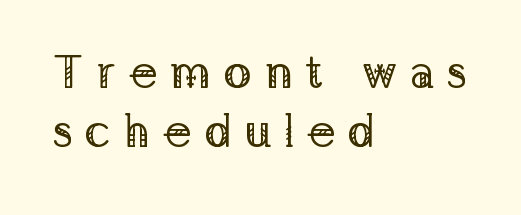
Q: Is the text bold? A: No.
Q: Is the text italic (slanted)? A: No, it is upright.
Q: Is the typeface a serif or a sans-serif typeface? A: Serif.
Q: Is the text underlined? A: No.
Q: How is the paragraph aligned? A: Left-aligned.
Q: Is the spacing between letters normal or unusually wide? A: Unusually wide.
Q: Is the spacing between lines tight, normal or loose? A: Normal.
Q: Width (condensed, normal, or wide)? A: Normal.
Q: Stroke contrast? A: Low.
Q: x-height? A: Medium.
Q: Monospaced? A: No.
